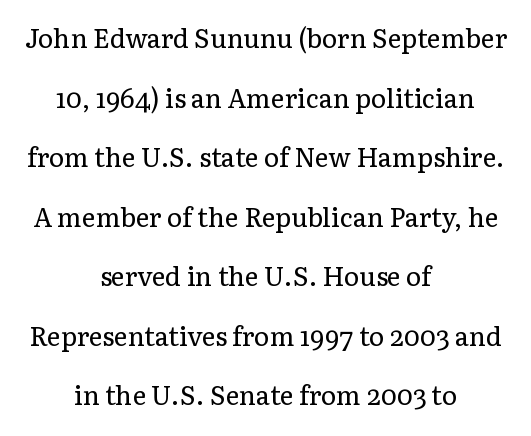
{"italic": "no", "bold": "no", "underline": "no", "align": "center", "line_spacing": "loose", "line_spacing_ratio": 2.29, "letter_spacing": "normal", "letter_spacing_em": 0.0, "glyph_px": 26}
